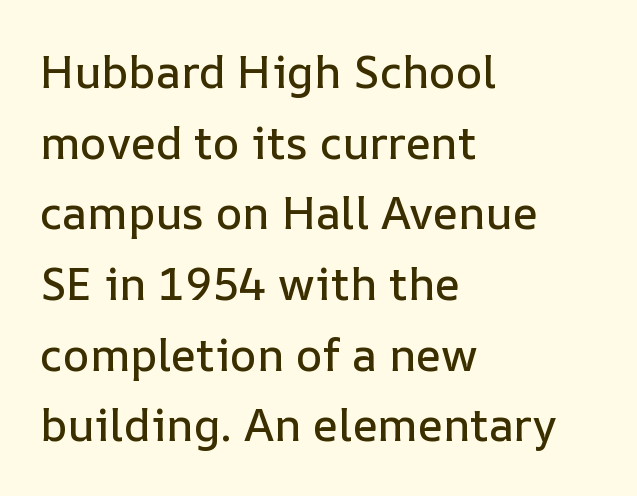
{"italic": "no", "width": "normal", "stroke_contrast": "low", "x_height": "medium", "monospaced": "no", "underline": "no", "align": "left", "line_spacing": "normal", "line_spacing_ratio": 1.57, "letter_spacing": "normal", "letter_spacing_em": 0.0, "glyph_px": 45}
